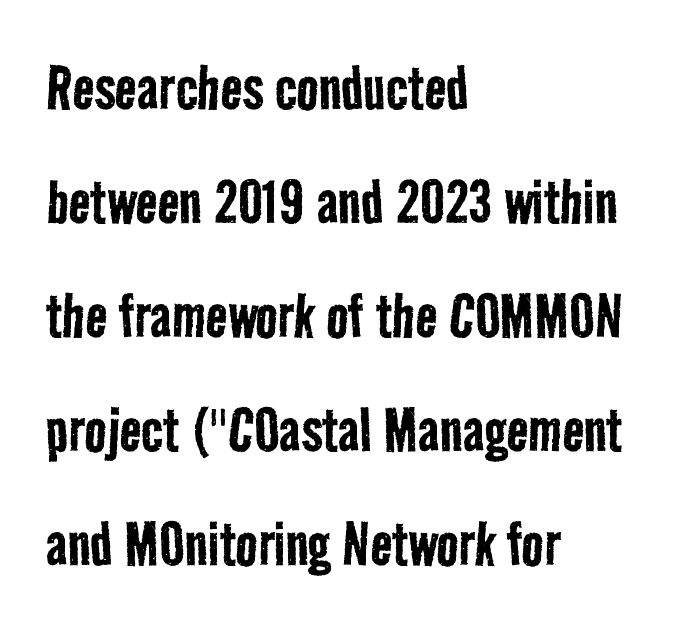
The words here are not underlined. This is not heavy type; no bold has been used. Visually the block forms a straight wall on the left and a jagged coastline on the right. Each new line begins a customary step beneath the previous one.
